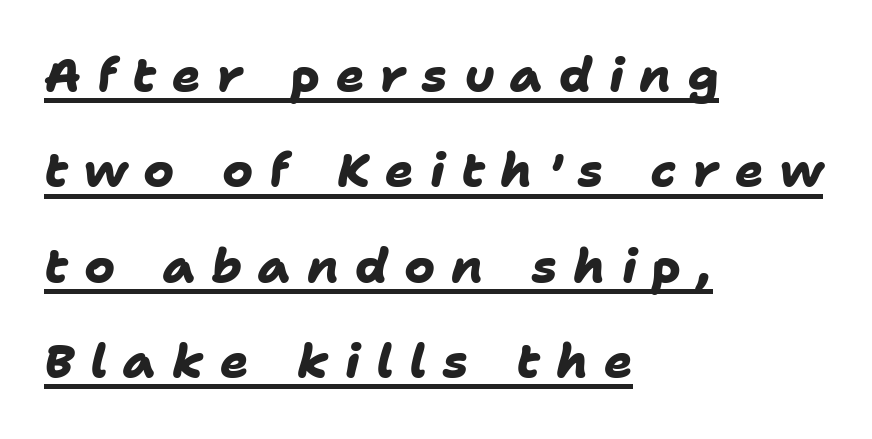
{"serif": "no", "bold": "yes", "weight": "heavy", "width": "normal", "stroke_contrast": "low", "x_height": "medium", "monospaced": "no", "underline": "yes", "align": "left", "line_spacing": "loose", "line_spacing_ratio": 2.03, "letter_spacing": "wide", "letter_spacing_em": 0.34, "glyph_px": 47}
